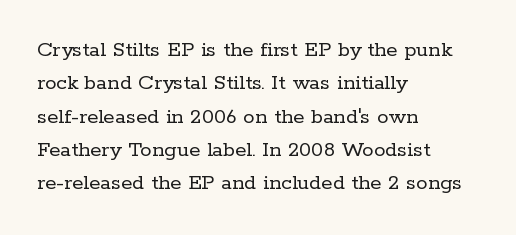
{"italic": "no", "bold": "no", "underline": "no", "align": "left", "line_spacing": "normal", "line_spacing_ratio": 1.45, "letter_spacing": "normal", "letter_spacing_em": 0.0, "glyph_px": 23}
